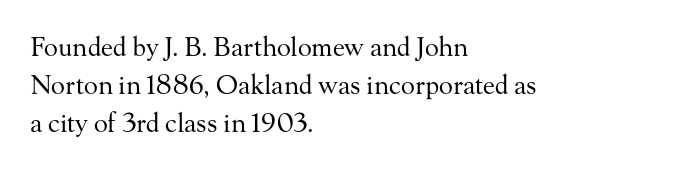
The image shows 26 px text type, upright; set left-aligned, normal line spacing (1.46x), normal letter spacing, not underlined.
